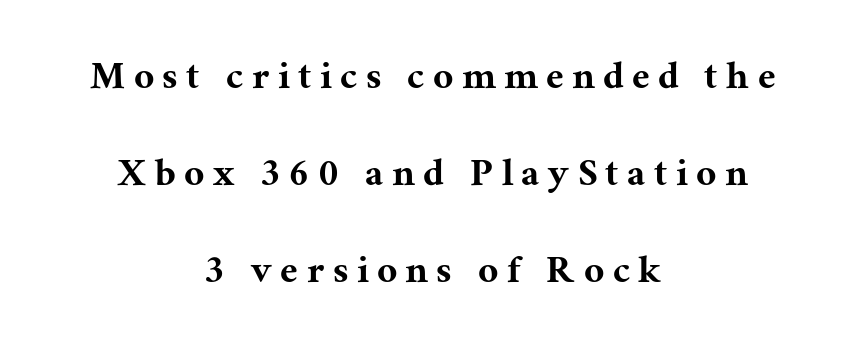
Q: Is the text italic (slanted)? A: No, it is upright.
Q: Is the typeface a serif or a sans-serif typeface? A: Serif.
Q: Is the text underlined? A: No.
Q: How is the paragraph aligned? A: Centered.
Q: Is the spacing between letters normal or unusually wide? A: Unusually wide.
Q: Is the spacing between lines tight, normal or loose? A: Loose.
Q: Width (condensed, normal, or wide)? A: Normal.
Q: Stroke contrast? A: Medium.
Q: x-height? A: Medium.
Q: Monospaced? A: No.
